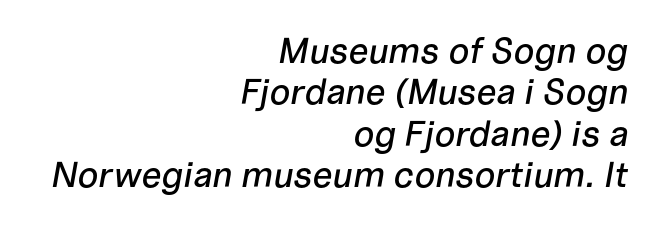
{"italic": "yes", "lean": "right", "slant_degrees": 10, "width": "normal", "stroke_contrast": "low", "x_height": "medium", "monospaced": "no", "underline": "no", "align": "right", "line_spacing": "tight", "line_spacing_ratio": 1.15, "letter_spacing": "normal", "letter_spacing_em": 0.0, "glyph_px": 36}
